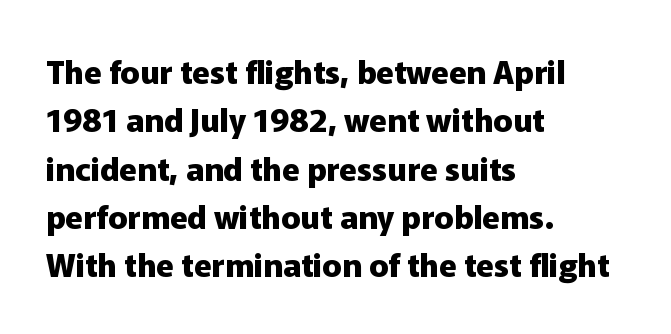
Q: Is the text bold? A: Yes.
Q: Is the text italic (slanted)? A: No, it is upright.
Q: Is the typeface a serif or a sans-serif typeface? A: Sans-serif.
Q: Is the text underlined? A: No.
Q: How is the paragraph aligned? A: Left-aligned.
Q: Is the spacing between letters normal or unusually wide? A: Normal.
Q: Is the spacing between lines tight, normal or loose? A: Normal.
Q: Width (condensed, normal, or wide)? A: Normal.
Q: Stroke contrast? A: Low.
Q: x-height? A: Medium.
Q: Monospaced? A: No.
